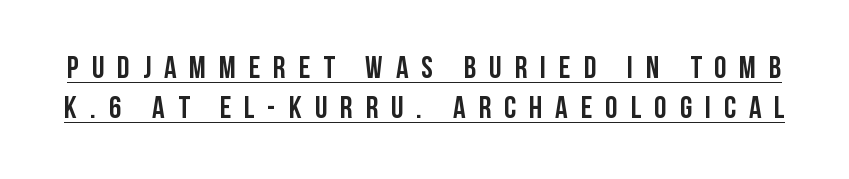
The image shows 31 px condensed sans-serif type, upright; set normal line spacing (1.3x), unusually wide letter spacing (+0.42 em), underlined; low stroke contrast and a large x-height.
